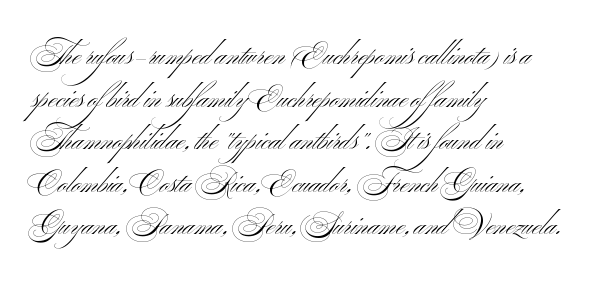
Q: Is the text bold? A: No.
Q: Is the text italic (slanted)? A: Yes.
Q: Is the typeface a serif or a sans-serif typeface? A: Sans-serif.
Q: Is the text underlined? A: No.
Q: How is the paragraph aligned? A: Left-aligned.
Q: Is the spacing between letters normal or unusually wide? A: Normal.
Q: Is the spacing between lines tight, normal or loose? A: Normal.
Q: Width (condensed, normal, or wide)? A: Wide.
Q: Stroke contrast? A: Medium.
Q: x-height? A: Small.
Q: Monospaced? A: No.
